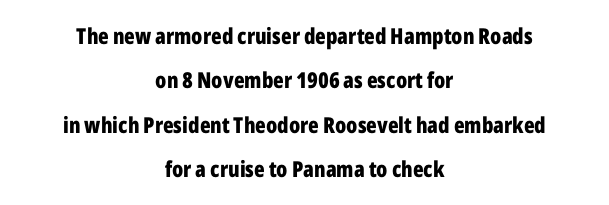
The specimen omits any rule beneath the text block's lines. Here the glyphs are tracked normally, forming tight word shapes. These words are printed bold, with thick strokes throughout. Visually the block forms a symmetrical silhouette, jagged on both flanks. Italic: no, the glyphs are upright roman.
